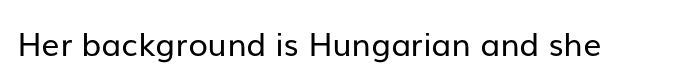
Q: Is the text bold? A: No.
Q: Is the text italic (slanted)? A: No, it is upright.
Q: Is the typeface a serif or a sans-serif typeface? A: Sans-serif.
Q: Is the text underlined? A: No.
Q: Is the spacing between letters normal or unusually wide? A: Normal.
Q: Width (condensed, normal, or wide)? A: Normal.
Q: Stroke contrast? A: Low.
Q: x-height? A: Medium.
Q: Monospaced? A: No.
